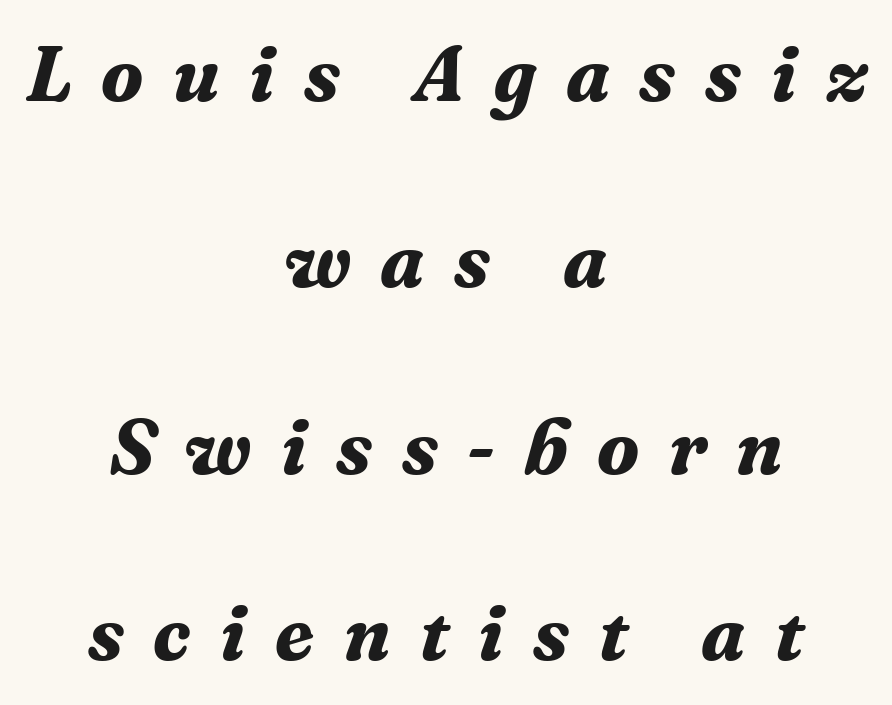
Widely set lines give the paragraph a tall, airy silhouette. The letters advance in unequal steps, a hallmark of proportional type. Has an underline been added? It has not. The glyphs in this specimen are seriffed.
